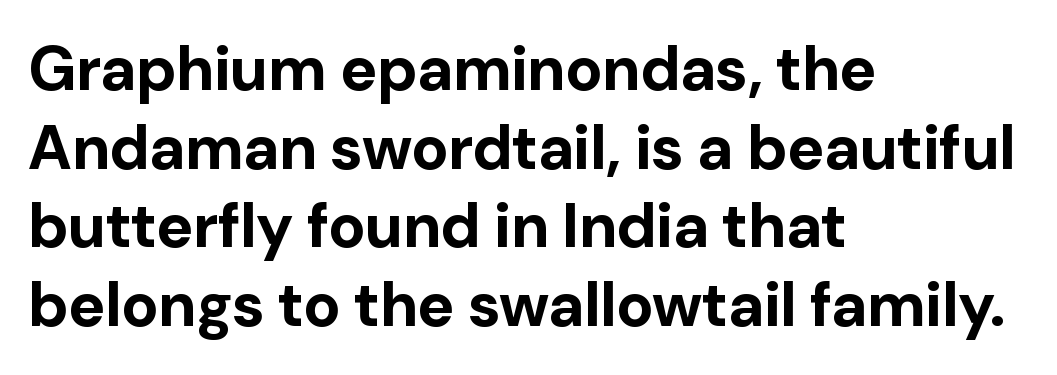
{"serif": "no", "italic": "no", "bold": "yes", "weight": "bold", "width": "normal", "stroke_contrast": "low", "x_height": "medium", "monospaced": "no", "underline": "no", "align": "left", "line_spacing": "normal", "line_spacing_ratio": 1.27, "letter_spacing": "normal", "letter_spacing_em": 0.0, "glyph_px": 62}
